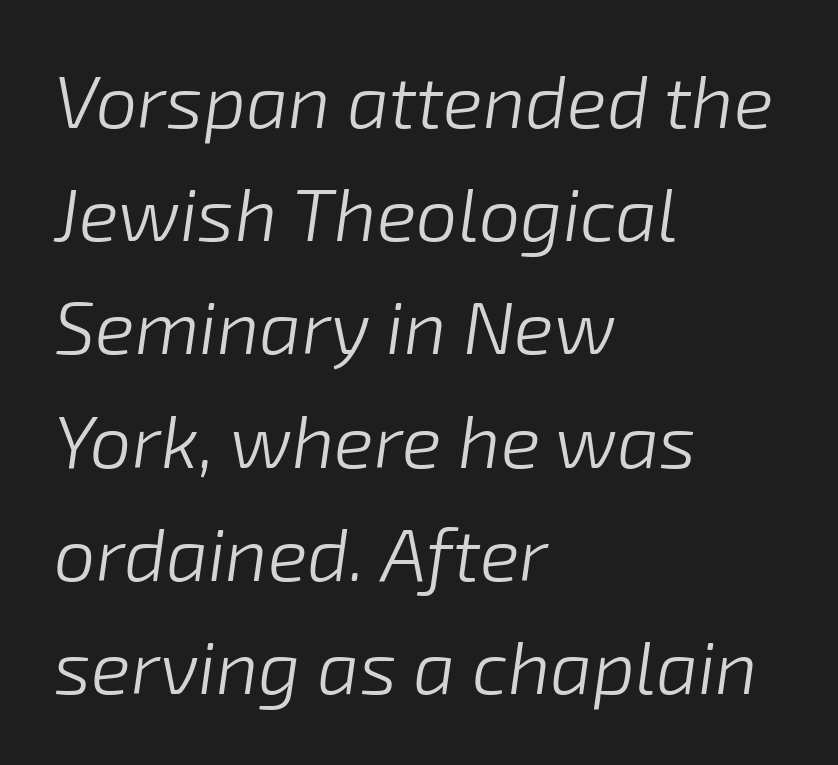
{"italic": "yes", "lean": "right", "slant_degrees": 8, "bold": "no", "weight": "light", "width": "normal", "stroke_contrast": "low", "x_height": "medium", "monospaced": "no", "underline": "no", "align": "left", "line_spacing": "normal", "line_spacing_ratio": 1.53, "letter_spacing": "normal", "letter_spacing_em": 0.0, "glyph_px": 74}
